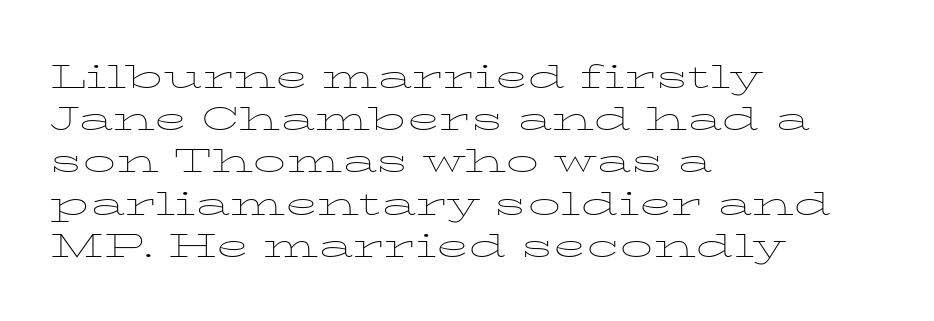
{"serif": "yes", "italic": "no", "bold": "no", "weight": "thin", "width": "wide", "stroke_contrast": "low", "x_height": "medium", "monospaced": "no", "underline": "no", "align": "left", "line_spacing": "normal", "line_spacing_ratio": 1.28, "letter_spacing": "normal", "letter_spacing_em": 0.0, "glyph_px": 33}
